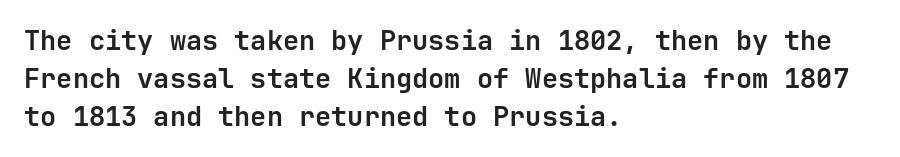
The image shows 27 px bold type, upright; set left-aligned, normal line spacing (1.41x), normal letter spacing, not underlined.
